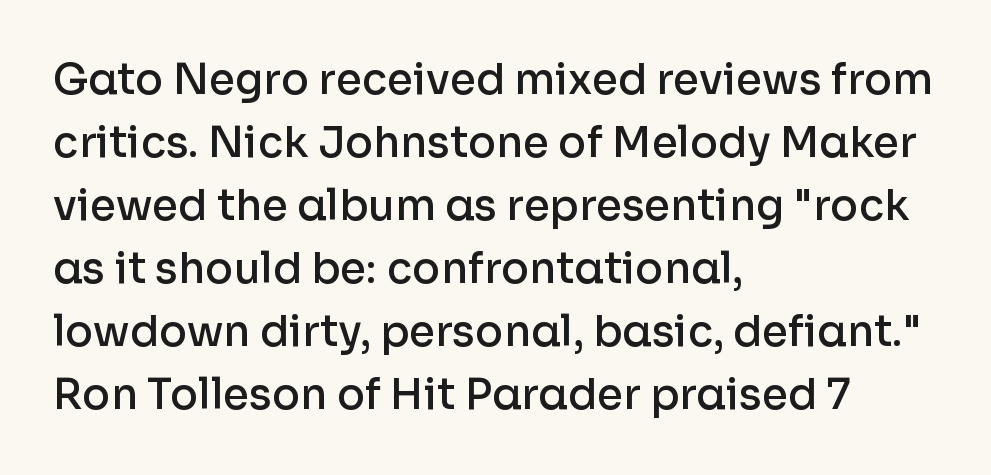
Its strokes are somewhat broadened, the hallmark of semibold type. Interline gaps are of average width in this sample. In terms of posture, this sample is upright. Decoration check: the copy has no underline. Does the copy run flush right? No — it runs flush left. Nobody touched the tracking dial on this one.
